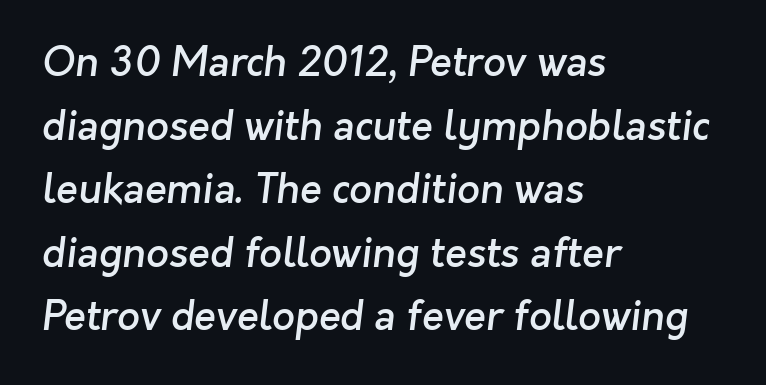
Unmarked baselines from the first word to the last. Layout note: lines flush left. Summary of weight: moderately heavy, a semibold. The characters display no serif detailing; their extremities are plain.
